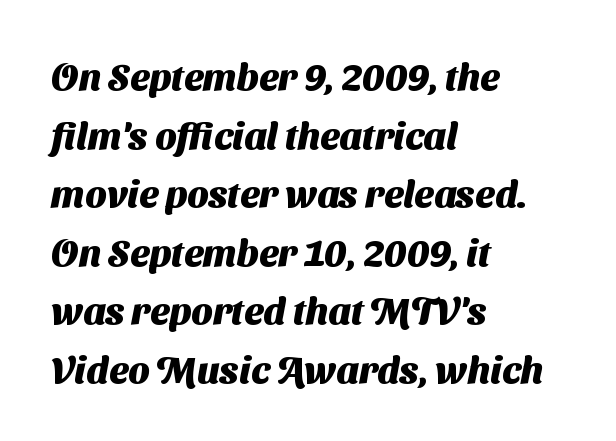
Q: Is the text bold? A: Yes.
Q: Is the typeface a serif or a sans-serif typeface? A: Sans-serif.
Q: Is the text underlined? A: No.
Q: How is the paragraph aligned? A: Left-aligned.
Q: Is the spacing between letters normal or unusually wide? A: Normal.
Q: Is the spacing between lines tight, normal or loose? A: Normal.
Q: Width (condensed, normal, or wide)? A: Normal.
Q: Stroke contrast? A: Medium.
Q: x-height? A: Medium.
Q: Monospaced? A: No.
